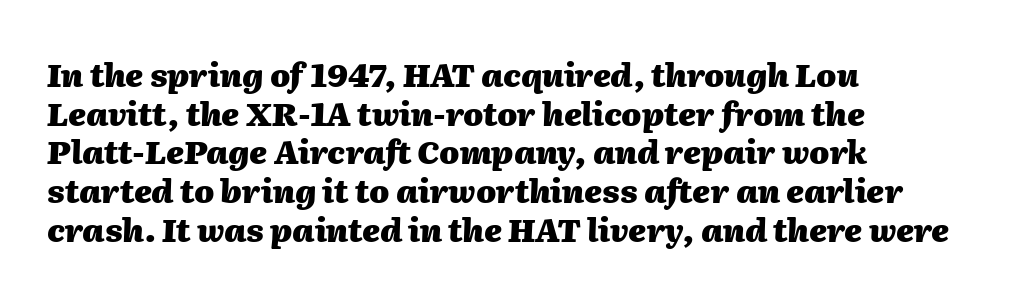
{"italic": "yes", "lean": "right", "slant_degrees": 2, "bold": "yes", "weight": "heavy", "width": "normal", "stroke_contrast": "medium", "x_height": "medium", "monospaced": "no", "underline": "no", "align": "left", "line_spacing_ratio": 1.21, "letter_spacing": "normal", "letter_spacing_em": 0.0, "glyph_px": 32}
